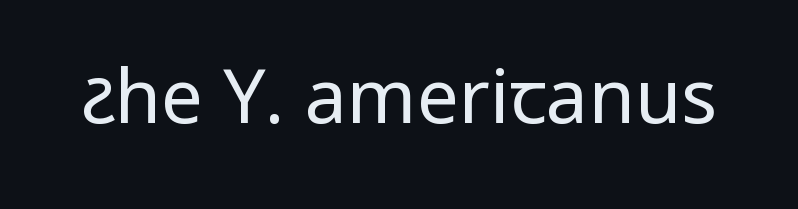
Summary of weight: not heavy and not bold. There is no visible air inserted between adjacent glyphs. I'd call this a sans setting — the letters go barefoot. These lines are rendered in a variable-pitch font. Bare-footed words on every line.
